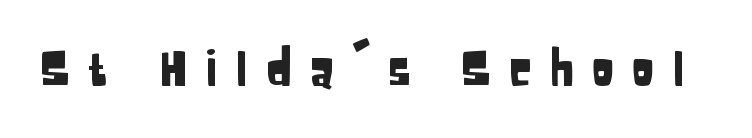
Q: Is the text italic (slanted)? A: No, it is upright.
Q: Is the typeface a serif or a sans-serif typeface? A: Sans-serif.
Q: Is the text underlined? A: No.
Q: Is the spacing between letters normal or unusually wide? A: Unusually wide.
Q: Width (condensed, normal, or wide)? A: Condensed.
Q: Stroke contrast? A: Low.
Q: x-height? A: Large.
Q: Monospaced? A: No.
